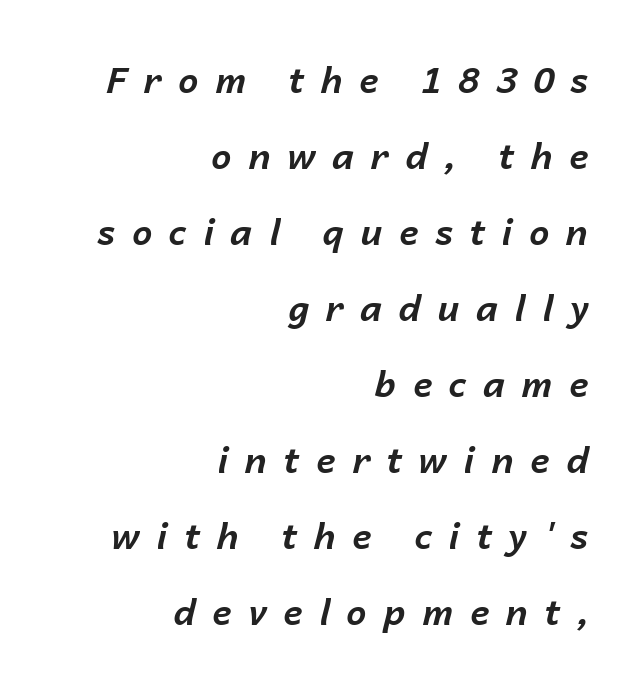
Q: Is the text bold? A: Yes.
Q: Is the text italic (slanted)? A: Yes, it leans right by about 14 degrees.
Q: Is the text underlined? A: No.
Q: How is the paragraph aligned? A: Right-aligned.
Q: Is the spacing between letters normal or unusually wide? A: Unusually wide.
Q: Is the spacing between lines tight, normal or loose? A: Loose.
Q: Width (condensed, normal, or wide)? A: Normal.
Q: Stroke contrast? A: Low.
Q: x-height? A: Medium.
Q: Monospaced? A: No.
